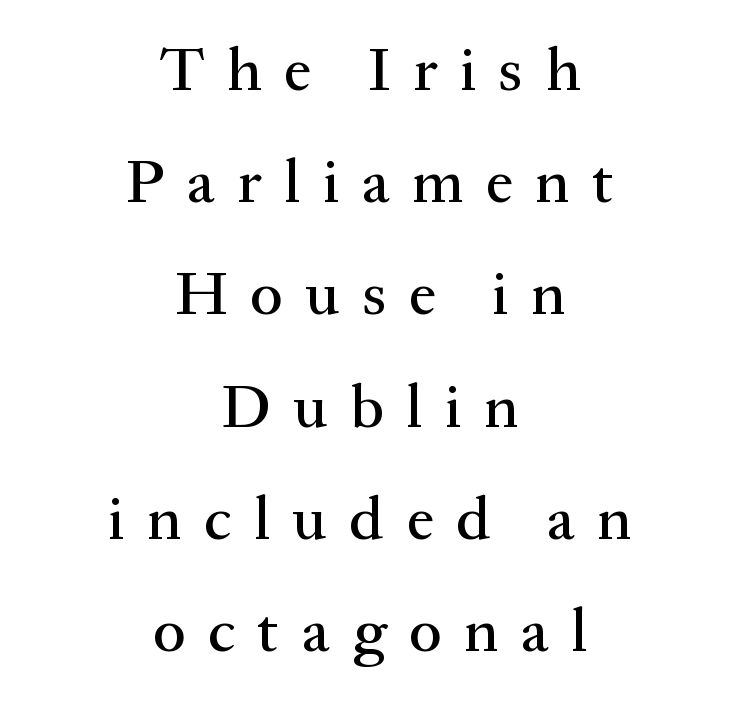
Serifs: yes, visible at the terminals of the letterforms. Lines of text with bare space underneath. Every stem runs plumb, perpendicular to the baseline. Characters follow at a spacing far wider than the type designer built in. Every row of glyphs is offset so its center matches the block's center.
